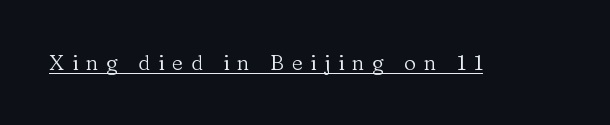
{"italic": "no", "bold": "no", "underline": "yes", "letter_spacing": "wide", "letter_spacing_em": 0.37, "glyph_px": 21}
